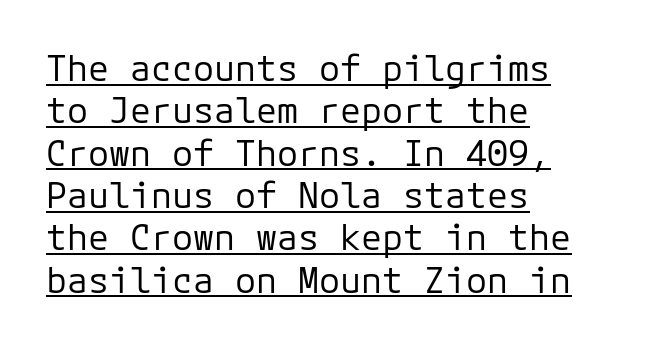
Every word sits above its own underline. Does the type have serifs? No, each stem ends abruptly. Is this a heavy cut? Hardly; it is regular or lighter. A typesetter would call this zero additional tracking. A classic flush-left, rag-right setting is used for this passage. You can tell it's not italic because the verticals are truly vertical.
